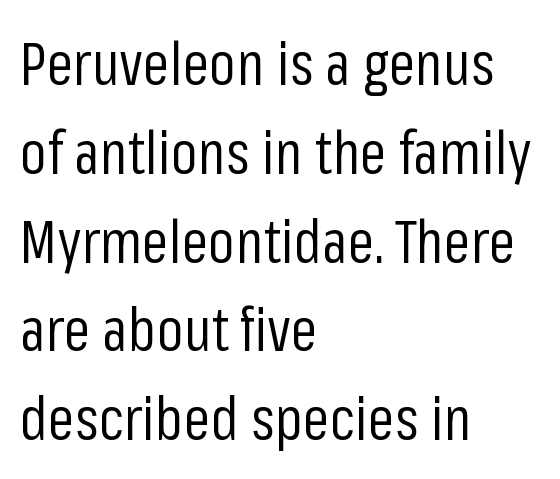
Reading down the column, the eye jumps a familiar distance to each next line. The gap between lines stays unmarked. The font's upright variant was chosen for this text. This sample uses a sans-serif face. The lines are quadded left.
